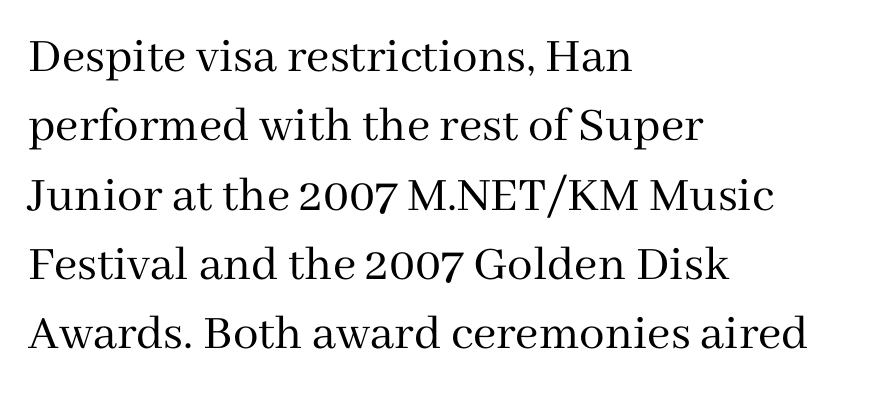
Q: Is the text bold? A: No.
Q: Is the text italic (slanted)? A: No, it is upright.
Q: Is the typeface a serif or a sans-serif typeface? A: Serif.
Q: Is the text underlined? A: No.
Q: How is the paragraph aligned? A: Left-aligned.
Q: Is the spacing between letters normal or unusually wide? A: Normal.
Q: Is the spacing between lines tight, normal or loose? A: Normal.
Q: Width (condensed, normal, or wide)? A: Normal.
Q: Stroke contrast? A: Medium.
Q: x-height? A: Medium.
Q: Monospaced? A: No.
